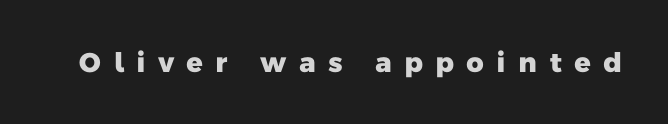
The image shows 27 px bold type; set unusually wide letter spacing (+0.44 em), not underlined.
